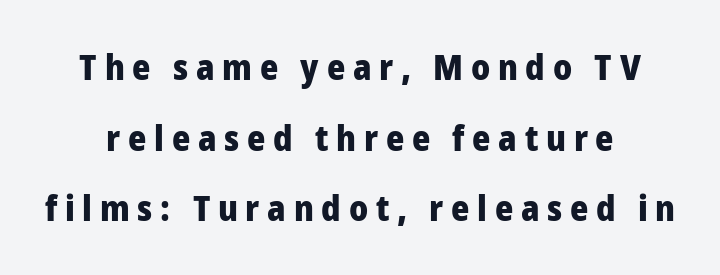
Q: Is the text bold? A: Yes.
Q: Is the text italic (slanted)? A: No, it is upright.
Q: Is the typeface a serif or a sans-serif typeface? A: Sans-serif.
Q: Is the text underlined? A: No.
Q: Is the spacing between letters normal or unusually wide? A: Unusually wide.
Q: Is the spacing between lines tight, normal or loose? A: Loose.
Q: Width (condensed, normal, or wide)? A: Normal.
Q: Stroke contrast? A: Low.
Q: x-height? A: Medium.
Q: Monospaced? A: No.
